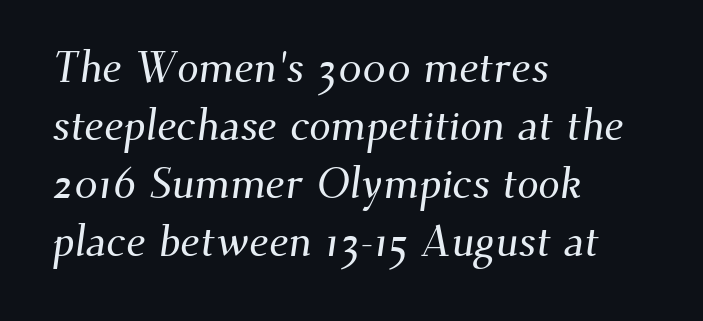
Q: Is the typeface a serif or a sans-serif typeface? A: Serif.
Q: Is the text underlined? A: No.
Q: How is the paragraph aligned? A: Left-aligned.
Q: Is the spacing between letters normal or unusually wide? A: Normal.
Q: Is the spacing between lines tight, normal or loose? A: Normal.
Q: Width (condensed, normal, or wide)? A: Normal.
Q: Stroke contrast? A: Medium.
Q: x-height? A: Small.
Q: Monospaced? A: No.
